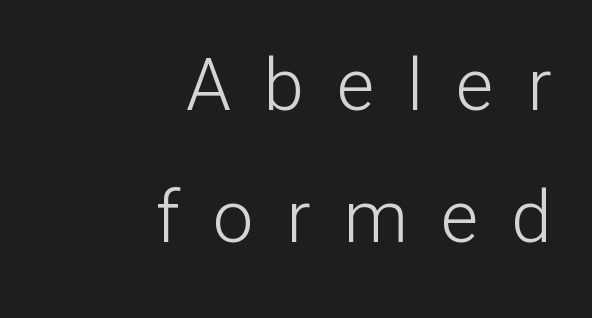
{"serif": "no", "italic": "no", "bold": "no", "weight": "light", "width": "normal", "stroke_contrast": "low", "x_height": "medium", "monospaced": "no", "underline": "no", "align": "right", "line_spacing_ratio": 1.83, "letter_spacing": "wide", "letter_spacing_em": 0.46, "glyph_px": 72}
